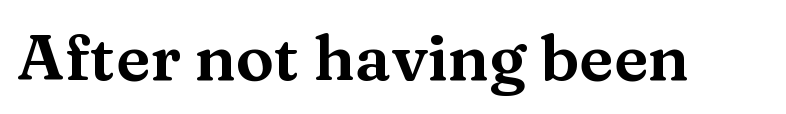
Q: Is the text italic (slanted)? A: No, it is upright.
Q: Is the typeface a serif or a sans-serif typeface? A: Serif.
Q: Is the text underlined? A: No.
Q: Is the spacing between letters normal or unusually wide? A: Normal.
Q: Width (condensed, normal, or wide)? A: Wide.
Q: Stroke contrast? A: Medium.
Q: x-height? A: Medium.
Q: Monospaced? A: No.
